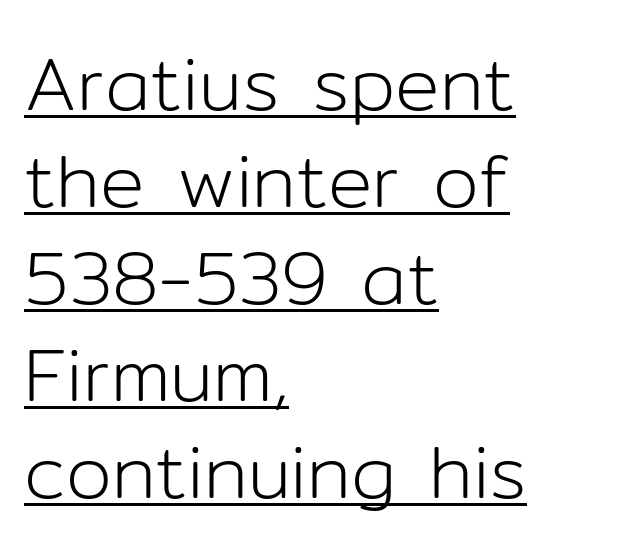
{"serif": "no", "italic": "no", "bold": "no", "weight": "light", "width": "normal", "stroke_contrast": "low", "x_height": "medium", "monospaced": "no", "underline": "yes", "align": "left", "line_spacing": "normal", "line_spacing_ratio": 1.31, "letter_spacing": "normal", "letter_spacing_em": 0.0, "glyph_px": 74}
